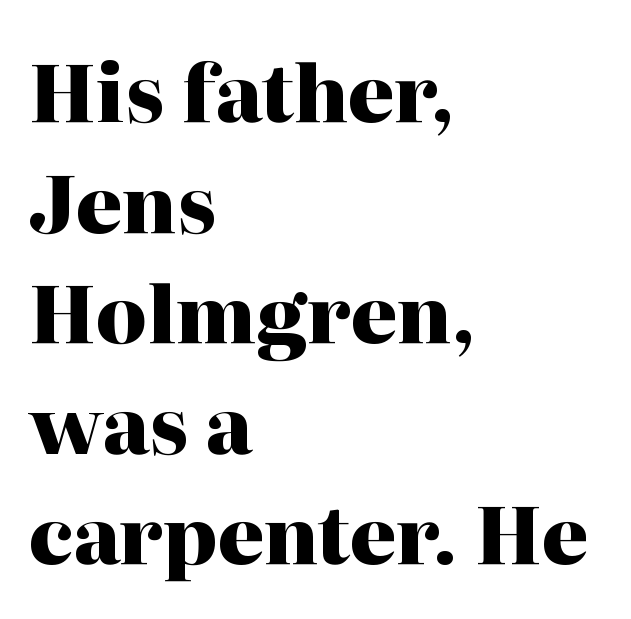
Q: Is the text bold? A: Yes.
Q: Is the text italic (slanted)? A: No, it is upright.
Q: Is the typeface a serif or a sans-serif typeface? A: Serif.
Q: Is the text underlined? A: No.
Q: How is the paragraph aligned? A: Left-aligned.
Q: Is the spacing between letters normal or unusually wide? A: Normal.
Q: Is the spacing between lines tight, normal or loose? A: Normal.
Q: Width (condensed, normal, or wide)? A: Normal.
Q: Stroke contrast? A: High.
Q: x-height? A: Medium.
Q: Monospaced? A: No.
